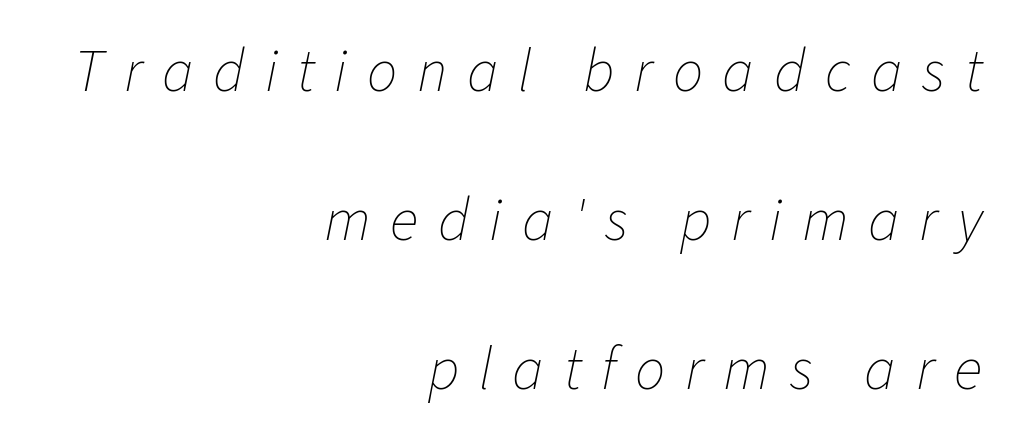
The face used here is proportionally spaced, like ordinary book or web type. Descenders hang freely into open space. The compositor pushed each line to the right boundary. A typesetter would call this heavily tracked-out type. No chunkiness to these letters — they're not bold. Yep, that's italic — everything's leaning.
